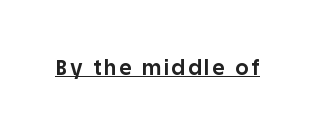
Q: Is the text bold? A: Yes.
Q: Is the text italic (slanted)? A: No, it is upright.
Q: Is the text underlined? A: Yes.
